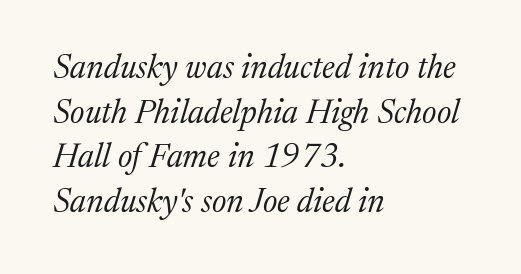
{"serif": "yes", "italic": "yes", "lean": "right", "slant_degrees": 17, "bold": "no", "weight": "regular", "width": "normal", "stroke_contrast": "medium", "x_height": "medium", "monospaced": "no", "underline": "no", "align": "left", "line_spacing": "normal", "line_spacing_ratio": 1.35, "letter_spacing": "normal", "letter_spacing_em": 0.0, "glyph_px": 33}
